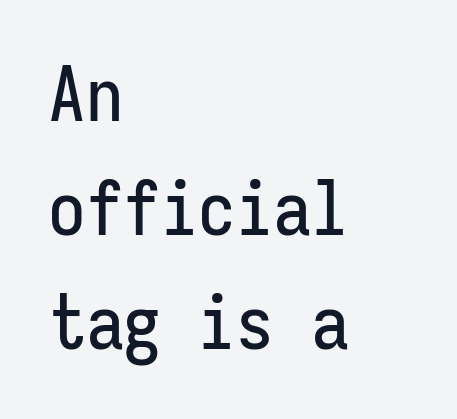
Think of a typewriter: that constant character pitch is what you see here. The face used here is a sans, in the tradition of grotesques and geometrics. Students, observe: this is what conventionally led text looks like. This sample is left-justified, so line endings fall wherever the words run out. Rendered with straight, roman letterforms. Short note: letters normally spaced.
